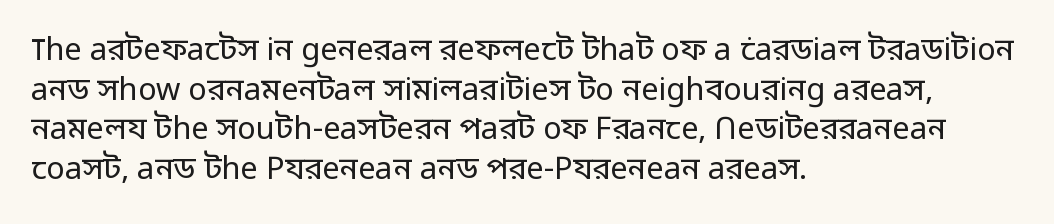
The image shows 31 px regular-weight sans-serif type, upright; set left-aligned, normal line spacing (1.28x), normal letter spacing, not underlined; low stroke contrast and a medium x-height.
